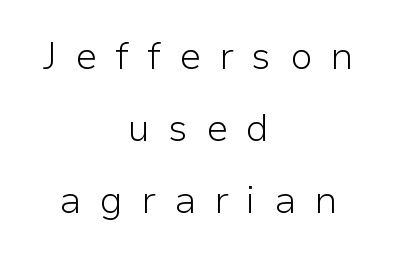
Q: Is the text bold? A: No.
Q: Is the text italic (slanted)? A: No, it is upright.
Q: Is the typeface a serif or a sans-serif typeface? A: Sans-serif.
Q: Is the text underlined? A: No.
Q: How is the paragraph aligned? A: Centered.
Q: Is the spacing between letters normal or unusually wide? A: Unusually wide.
Q: Is the spacing between lines tight, normal or loose? A: Loose.
Q: Width (condensed, normal, or wide)? A: Normal.
Q: Stroke contrast? A: Low.
Q: x-height? A: Medium.
Q: Monospaced? A: No.
